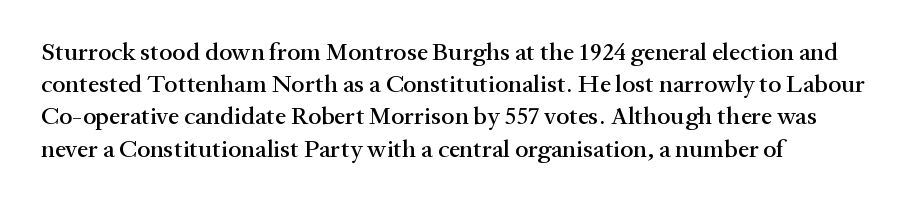
Q: Is the text italic (slanted)? A: No, it is upright.
Q: Is the text underlined? A: No.
Q: How is the paragraph aligned? A: Left-aligned.
Q: Is the spacing between letters normal or unusually wide? A: Normal.
Q: Is the spacing between lines tight, normal or loose? A: Normal.
